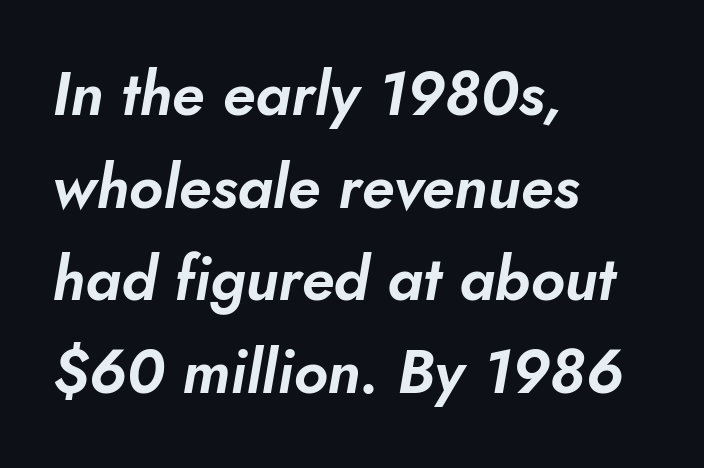
Q: Is the text italic (slanted)? A: Yes, it leans right by about 10 degrees.
Q: Is the text underlined? A: No.
Q: How is the paragraph aligned? A: Left-aligned.
Q: Is the spacing between letters normal or unusually wide? A: Normal.
Q: Is the spacing between lines tight, normal or loose? A: Normal.
Q: Width (condensed, normal, or wide)? A: Normal.
Q: Stroke contrast? A: Low.
Q: x-height? A: Small.
Q: Monospaced? A: No.
